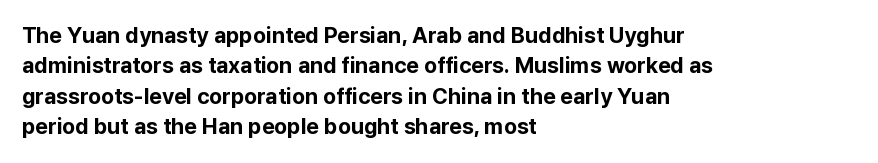
The paragraph shown leans on its left margin. The glyphs have the mass of a bold cut. How are the letters spaced? Ordinarily, with no added tracking. This sample uses an upright cut, with every glyph sitting square on the baseline.
